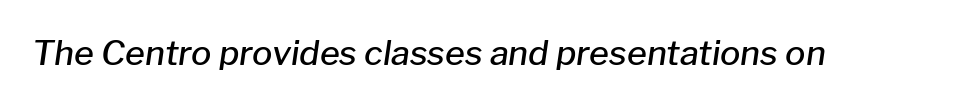
Q: Is the text bold? A: Semi-bold.
Q: Is the text italic (slanted)? A: Yes, it leans right by about 8 degrees.
Q: Is the text underlined? A: No.
Q: Is the spacing between letters normal or unusually wide? A: Normal.
Q: Width (condensed, normal, or wide)? A: Normal.
Q: Stroke contrast? A: Low.
Q: x-height? A: Medium.
Q: Monospaced? A: No.
